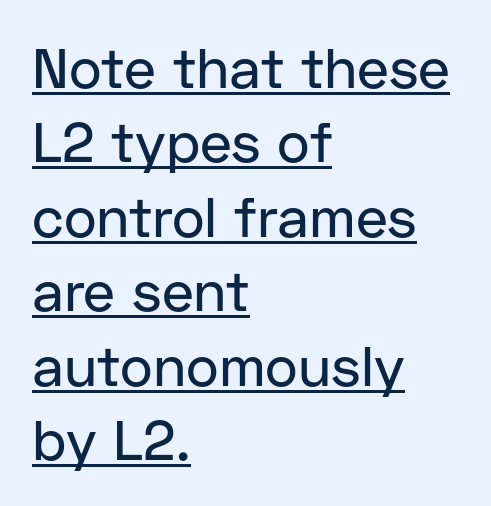
Letterform terminals end flat and unadorned throughout the passage. Is this a fixed-width face? No — the glyphs have proportional, varying widths. Compared with undecorated copy, this sample adds a rule below the words. Notice how descenders clear the ascenders below comfortably — that's standard leading. Reading down the block, your eye returns to a fixed left position each line.
